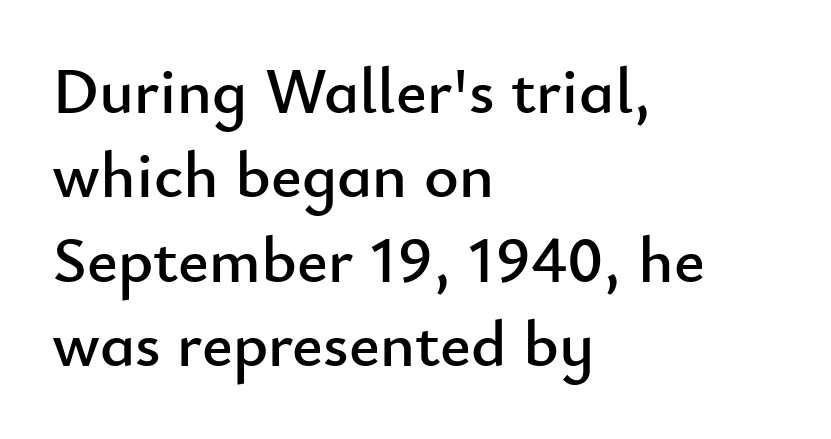
The compositor pushed each line to the left boundary. Every character sits straight up, as roman type does. In terms of letterform style, serifs are entirely absent. A typesetter would call this zero additional tracking.
